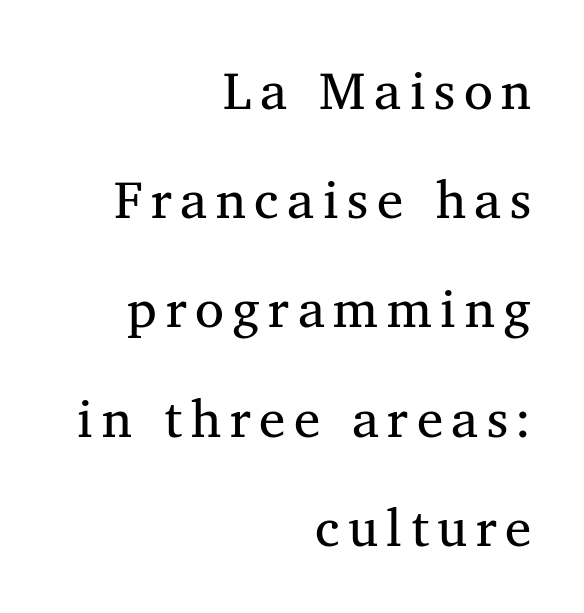
The paragraph shown leans on its right margin. Weight class: somewhere from thin through regular. Varying glyph widths throughout — classic text-font behaviour. You can tell it's not italic because the verticals are truly vertical.
